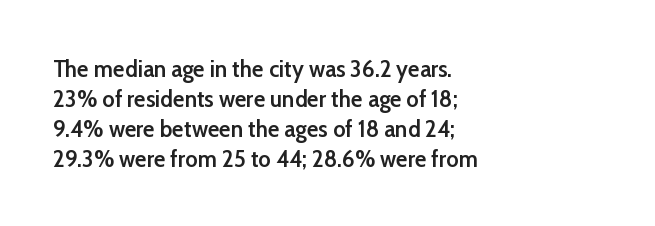
Q: Is the text bold? A: Semi-bold.
Q: Is the text italic (slanted)? A: No, it is upright.
Q: Is the text underlined? A: No.
Q: How is the paragraph aligned? A: Left-aligned.
Q: Is the spacing between letters normal or unusually wide? A: Normal.
Q: Is the spacing between lines tight, normal or loose? A: Normal.
